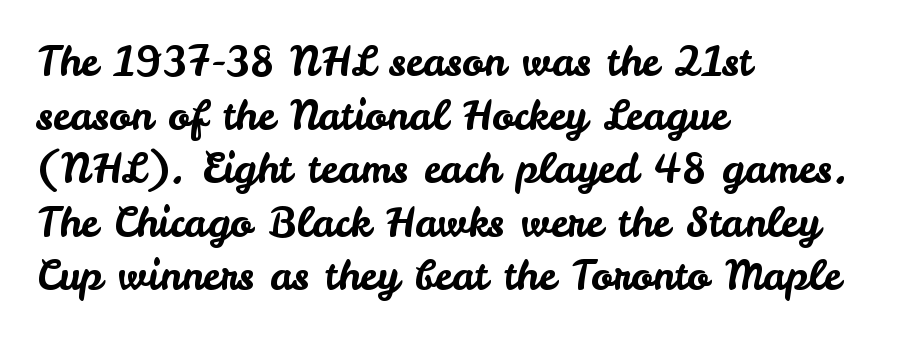
{"serif": "no", "width": "normal", "stroke_contrast": "low", "x_height": "small", "monospaced": "no", "underline": "no", "align": "left", "line_spacing": "normal", "line_spacing_ratio": 1.34, "letter_spacing": "normal", "letter_spacing_em": 0.0, "glyph_px": 40}
